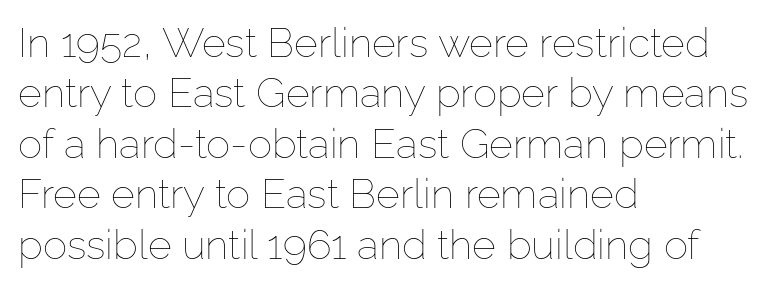
The image shows 41 px thin type, upright; set left-aligned, line spacing 1.23x, normal letter spacing, not underlined; low stroke contrast and a medium x-height.
